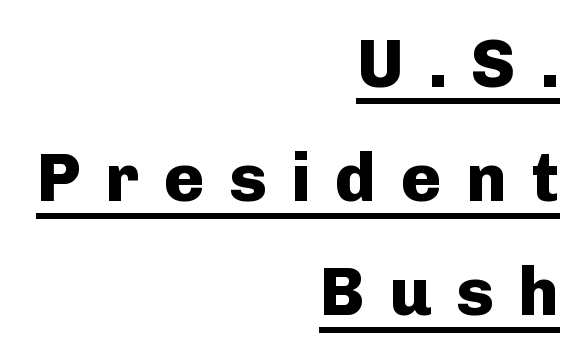
The image shows 68 px heavy sans-serif type, upright; set right-aligned, normal line spacing (1.68x), unusually wide letter spacing (+0.36 em), underlined; low stroke contrast and a medium x-height.
